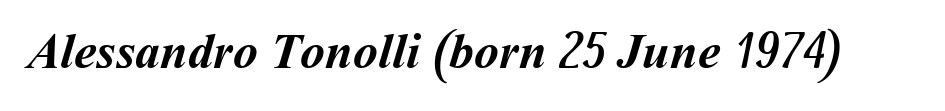
Honestly, there is no underline to notice here at all. Tracking value appears to be zero — textbook default spacing. The rendering uses natural spacing where letterforms have individual widths. Thick stems and heavy bowls — unmistakably bold.
